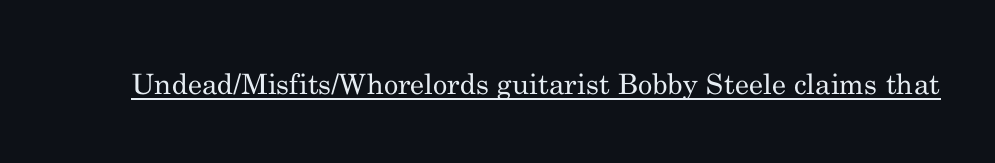
{"serif": "yes", "italic": "no", "bold": "no", "weight": "regular", "width": "normal", "stroke_contrast": "medium", "x_height": "small", "monospaced": "no", "underline": "yes", "letter_spacing": "normal", "letter_spacing_em": 0.0, "glyph_px": 28}
